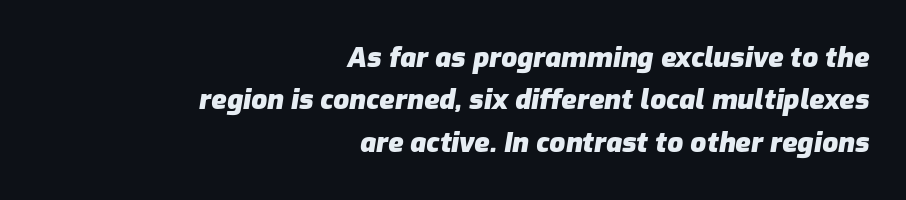
The image shows 28 px heavy type, italic (leaning right); set right-aligned, normal line spacing (1.51x), normal letter spacing, not underlined; low stroke contrast and a medium x-height.
